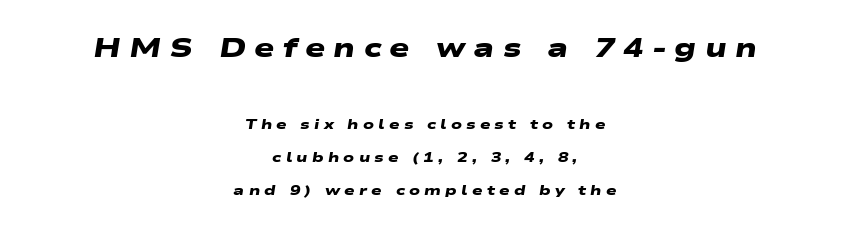
The image shows 27 px bold type; set centered, loose line spacing (2.35x), unusually wide letter spacing (+0.3 em), not underlined; the first (top) block is 1.93x larger.
